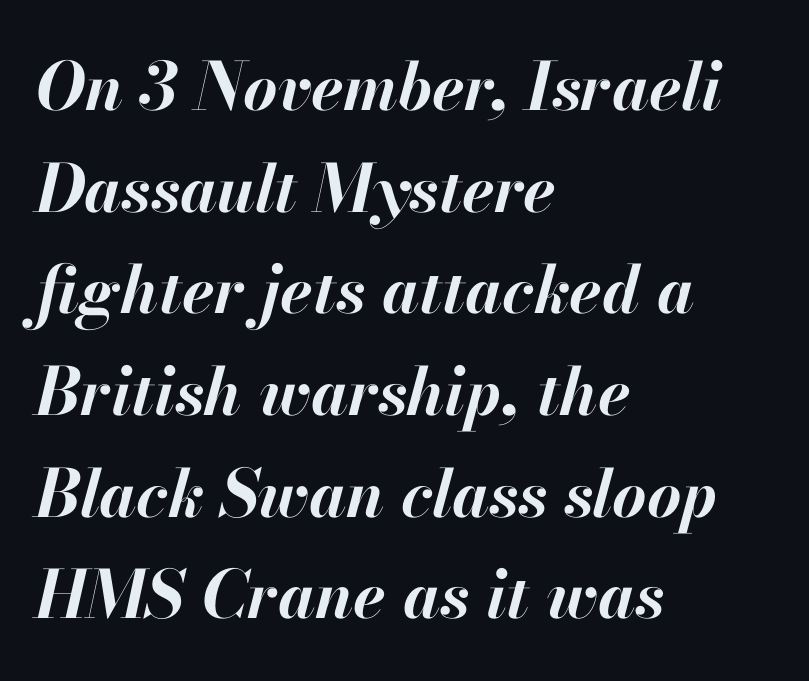
A bare baseline throughout the passage. You can tell it's italic because the verticals aren't actually vertical. Does the leading feel generous? No, just average. Alignment: flush left.
